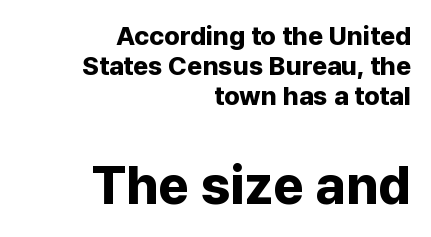
Q: Is the text bold? A: Yes.
Q: Is the text italic (slanted)? A: No, it is upright.
Q: Is the typeface a serif or a sans-serif typeface? A: Sans-serif.
Q: Is the text underlined? A: No.
Q: How is the paragraph aligned? A: Right-aligned.
Q: Is the spacing between letters normal or unusually wide? A: Normal.
Q: Which block of text is set in a larger size, the first (top) or the second (bottom)? A: The second (bottom) one.
Q: Width (condensed, normal, or wide)? A: Normal.
Q: Stroke contrast? A: Low.
Q: x-height? A: Medium.
Q: Monospaced? A: No.
